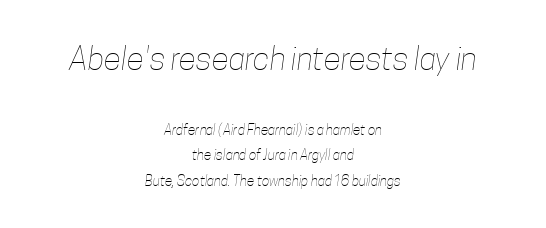
A student would notice the top passage is typeset larger than what follows. Decoration check: the copy has no underline. The face used here is proportionally spaced, like ordinary book or web type. This sample is center-justified, so both line endings float freely.
